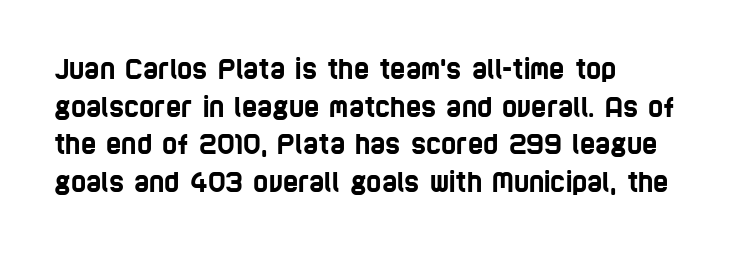
Q: Is the text underlined? A: No.
Q: Is the spacing between letters normal or unusually wide? A: Normal.
Q: Is the spacing between lines tight, normal or loose? A: Normal.
